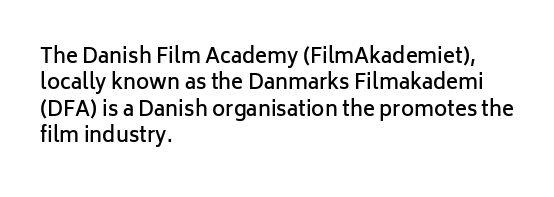
{"italic": "no", "bold": "semi", "underline": "no", "align": "left", "line_spacing": "normal", "line_spacing_ratio": 1.32, "letter_spacing": "normal", "letter_spacing_em": 0.0, "glyph_px": 20}
